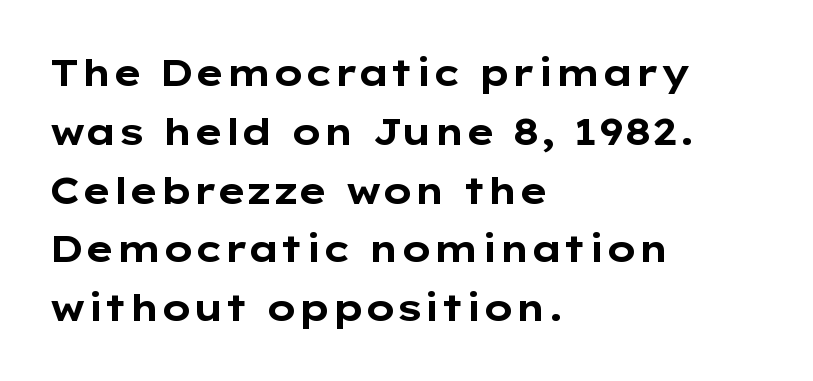
{"serif": "no", "italic": "no", "bold": "yes", "weight": "bold", "width": "wide", "stroke_contrast": "low", "x_height": "medium", "monospaced": "no", "underline": "no", "align": "left", "line_spacing": "normal", "line_spacing_ratio": 1.59, "letter_spacing": "normal", "letter_spacing_em": 0.0, "glyph_px": 37}
